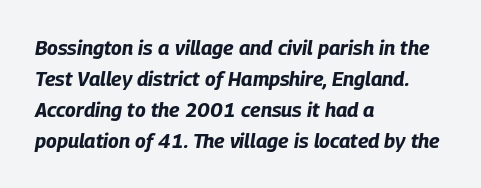
The image shows 20 px bold type, italic (leaning right); set left-aligned, normal line spacing (1.55x), normal letter spacing, not underlined.
